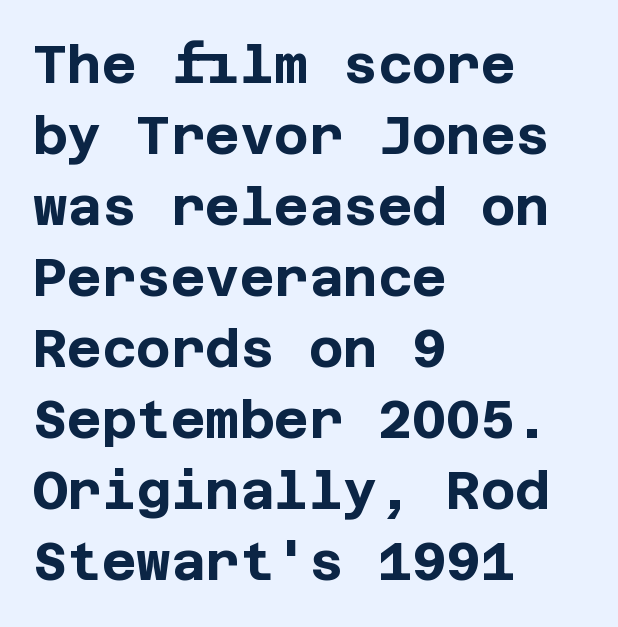
Q: Is the text bold? A: Yes.
Q: Is the text italic (slanted)? A: No, it is upright.
Q: Is the typeface a serif or a sans-serif typeface? A: Sans-serif.
Q: Is the text underlined? A: No.
Q: How is the paragraph aligned? A: Left-aligned.
Q: Is the spacing between letters normal or unusually wide? A: Normal.
Q: Is the spacing between lines tight, normal or loose? A: Normal.
Q: Width (condensed, normal, or wide)? A: Normal.
Q: Stroke contrast? A: Low.
Q: x-height? A: Large.
